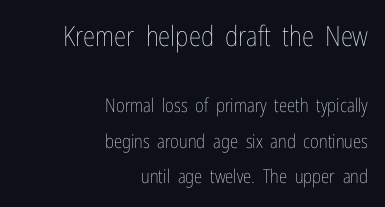
Between one letter and the next there's only the usual sliver of space. A flush-right, rag-left setting is used for this passage. The area under the type is left untouched. Unbolded letterforms with no extra heft.
